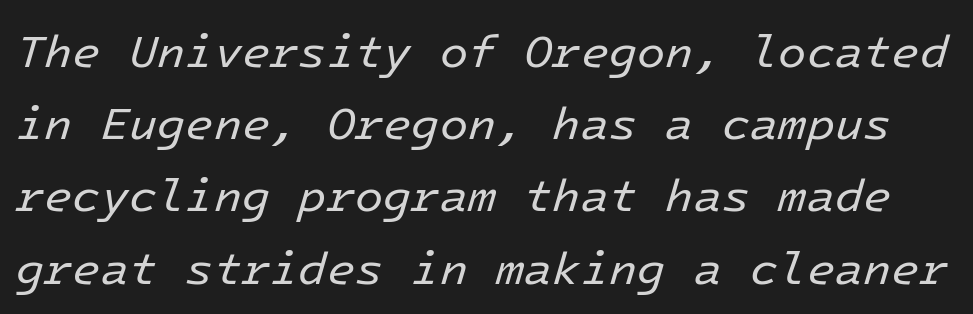
Notice how the stems are inclined rather than vertical — that's the hallmark of italics. Letters have the restrained weight of plain body copy at most. Rows of type keep a routine distance in the vertical direction. Check under the words: just untouched page. Honestly, the letter spacing is just normal — you wouldn't notice it.
